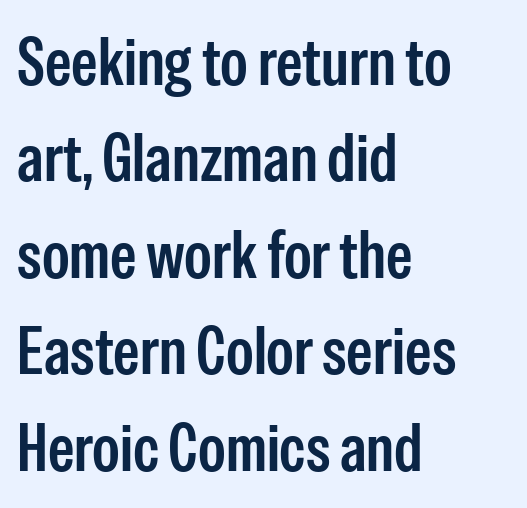
Q: Is the text italic (slanted)? A: No, it is upright.
Q: Is the typeface a serif or a sans-serif typeface? A: Sans-serif.
Q: Is the text underlined? A: No.
Q: How is the paragraph aligned? A: Left-aligned.
Q: Is the spacing between letters normal or unusually wide? A: Normal.
Q: Is the spacing between lines tight, normal or loose? A: Normal.
Q: Width (condensed, normal, or wide)? A: Condensed.
Q: Stroke contrast? A: Low.
Q: x-height? A: Medium.
Q: Monospaced? A: No.
